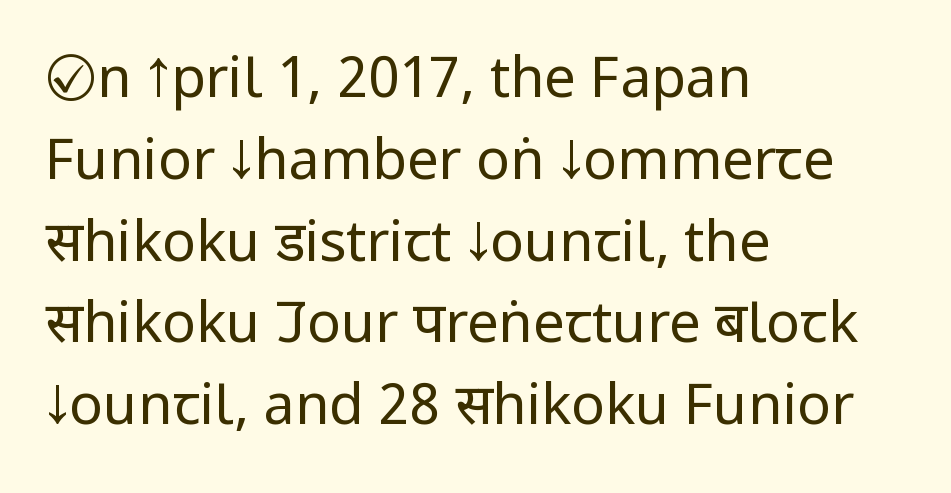
Do the letters lean? They stand straight. Each line starts at the same left margin while the right side varies. Nobody touched the tracking dial on this one. The letters look calm and open, with moderate or lighter stems. Has an underline been added? It has not. These lines sit exactly where default settings would place them.
